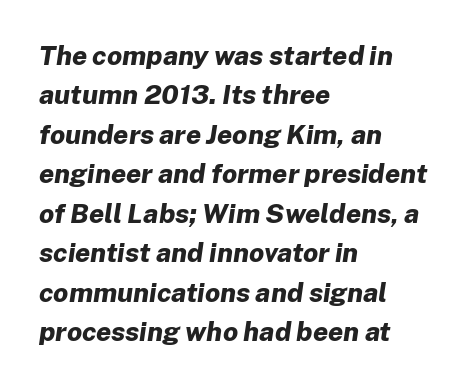
{"italic": "yes", "lean": "right", "slant_degrees": 8, "bold": "yes", "underline": "no", "align": "left", "line_spacing": "normal", "line_spacing_ratio": 1.46, "letter_spacing": "normal", "letter_spacing_em": 0.0, "glyph_px": 27}
